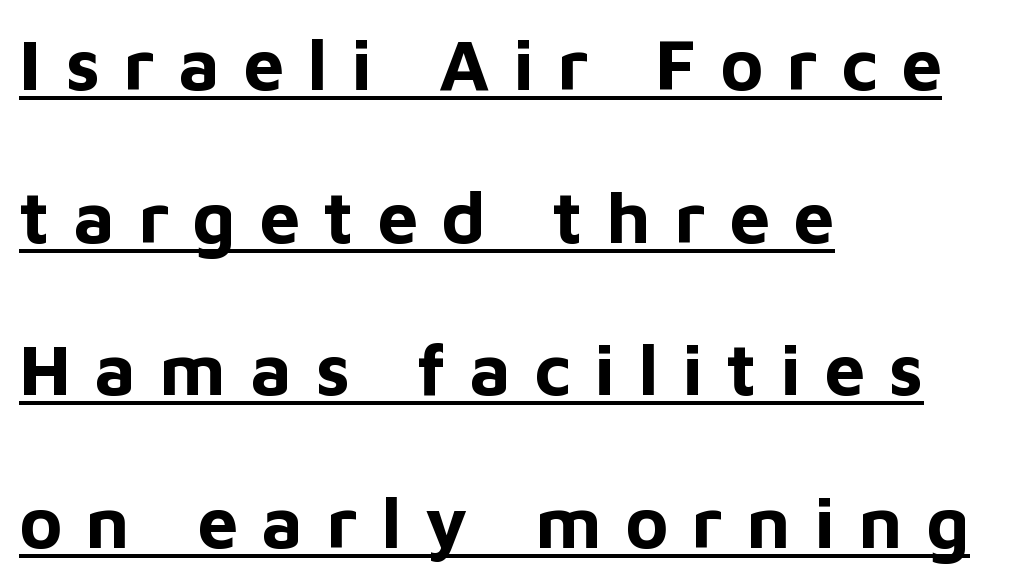
{"serif": "no", "italic": "no", "bold": "yes", "weight": "bold", "width": "normal", "stroke_contrast": "low", "x_height": "medium", "monospaced": "no", "underline": "yes", "align": "left", "line_spacing": "loose", "line_spacing_ratio": 2.09, "letter_spacing": "wide", "letter_spacing_em": 0.32, "glyph_px": 73}
